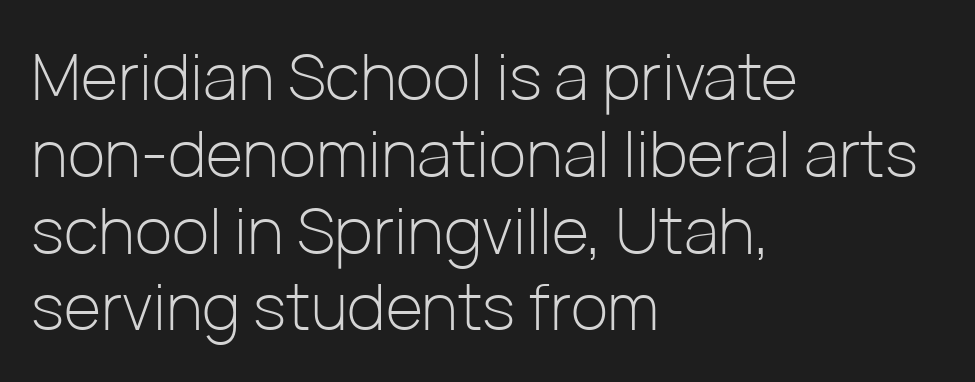
{"serif": "no", "italic": "no", "bold": "no", "weight": "light", "width": "normal", "stroke_contrast": "low", "x_height": "medium", "monospaced": "no", "underline": "no", "align": "left", "line_spacing_ratio": 1.2, "letter_spacing": "normal", "letter_spacing_em": 0.0, "glyph_px": 64}
